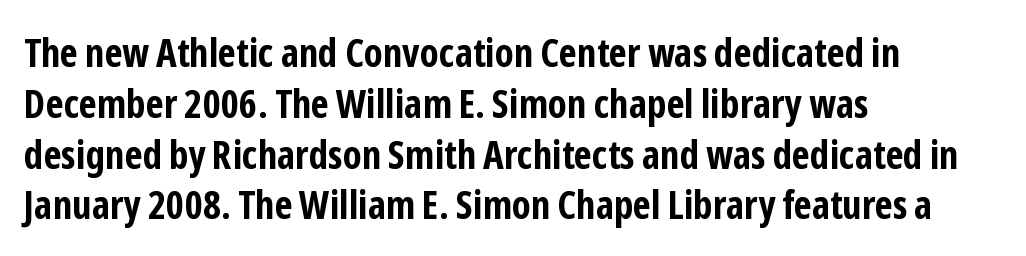
The image shows 40 px bold, condensed sans-serif type, upright; set left-aligned, normal line spacing (1.27x), normal letter spacing, not underlined; low stroke contrast and a medium x-height.
